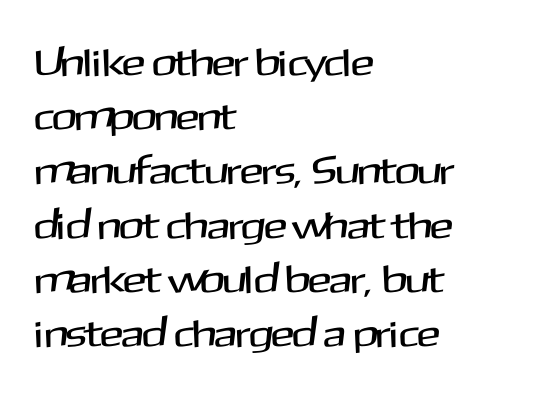
Nope, no serifs anywhere on these letters. The rows are spaced the way most documents space them. Varying glyph widths throughout — classic text-font behaviour. Only glyphs here, with clear space below each row. Standard letterfit; no display-style spreading of the glyphs.
